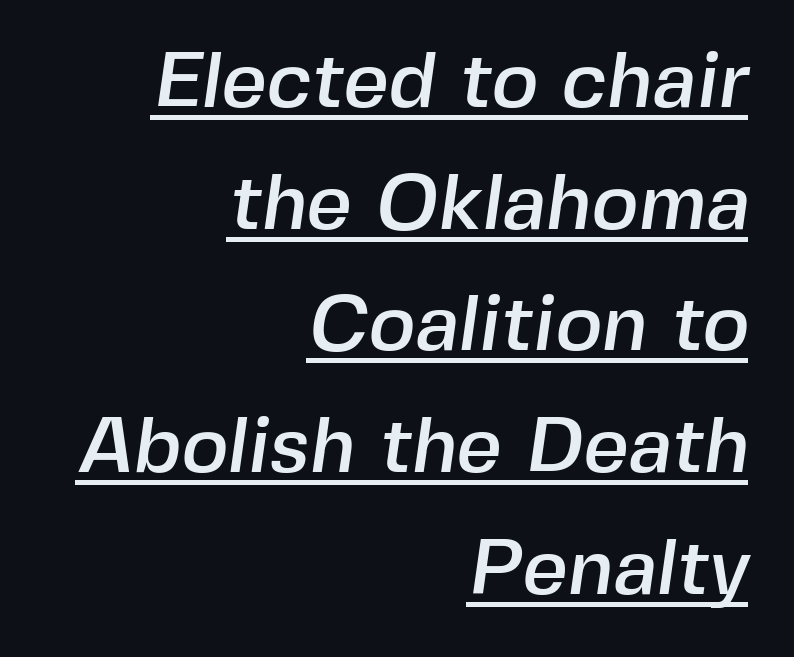
The image shows 79 px sans-serif type; set right-aligned, normal line spacing (1.54x), normal letter spacing, underlined; a medium x-height.
